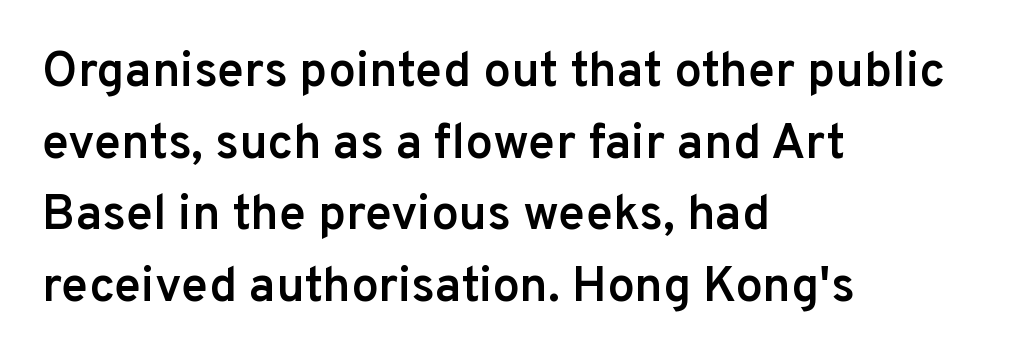
The glyphs have the mass of a demibold cut, below bold. A sans-serif font was chosen for this passage. These lines are rendered in a variable-pitch font. The space between consecutive lines is moderate.
